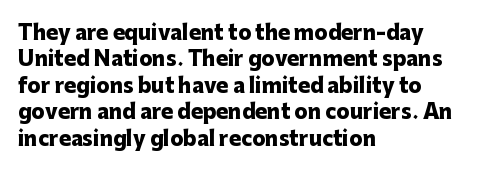
No extra tracking has been applied to these lines. The font is running at its bold setting. Students, observe: this is what conventionally led text looks like. Ascenders rise straight up at ninety degrees.
